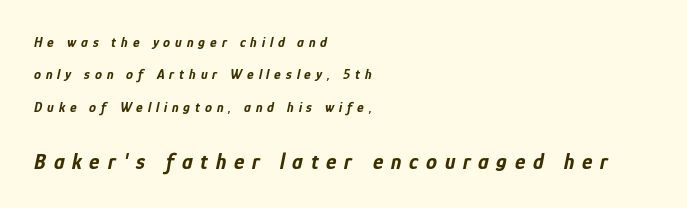
Q: Is the text bold? A: Yes.
Q: Is the text italic (slanted)? A: Yes, it leans right by about 12 degrees.
Q: Is the text underlined? A: No.
Q: How is the paragraph aligned? A: Left-aligned.
Q: Is the spacing between letters normal or unusually wide? A: Unusually wide.
Q: Is the spacing between lines tight, normal or loose? A: Loose.
Q: Which block of text is set in a larger size, the first (top) or the second (bottom)? A: The second (bottom) one.
